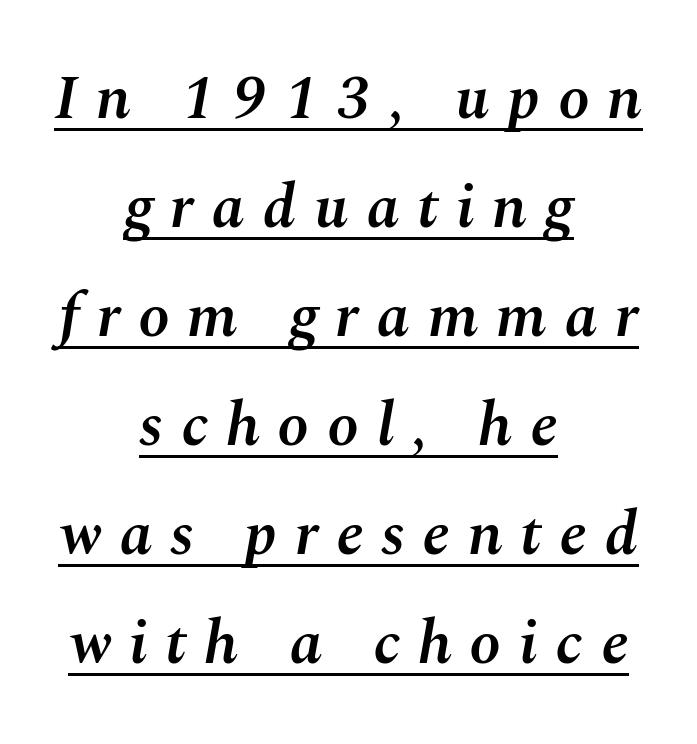
Q: Is the text bold? A: Semi-bold.
Q: Is the text italic (slanted)? A: Yes, it leans right by about 10 degrees.
Q: Is the text underlined? A: Yes.
Q: How is the paragraph aligned? A: Centered.
Q: Is the spacing between letters normal or unusually wide? A: Unusually wide.
Q: Width (condensed, normal, or wide)? A: Normal.
Q: Stroke contrast? A: Medium.
Q: x-height? A: Medium.
Q: Monospaced? A: No.
